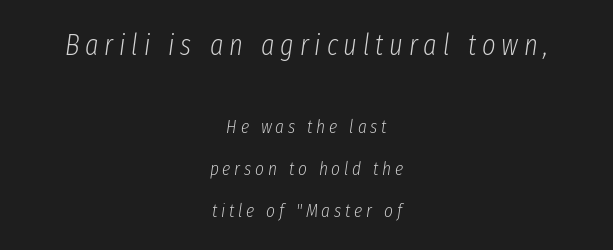
{"italic": "yes", "lean": "right", "slant_degrees": 8, "bold": "no", "weight": "light", "width": "condensed", "stroke_contrast": "low", "x_height": "medium", "monospaced": "no", "underline": "no", "align": "center", "line_spacing": "loose", "line_spacing_ratio": 2.22, "letter_spacing": "wide", "letter_spacing_em": 0.2, "larger_block": "first", "size_ratio": 1.53, "glyph_px": 29}
